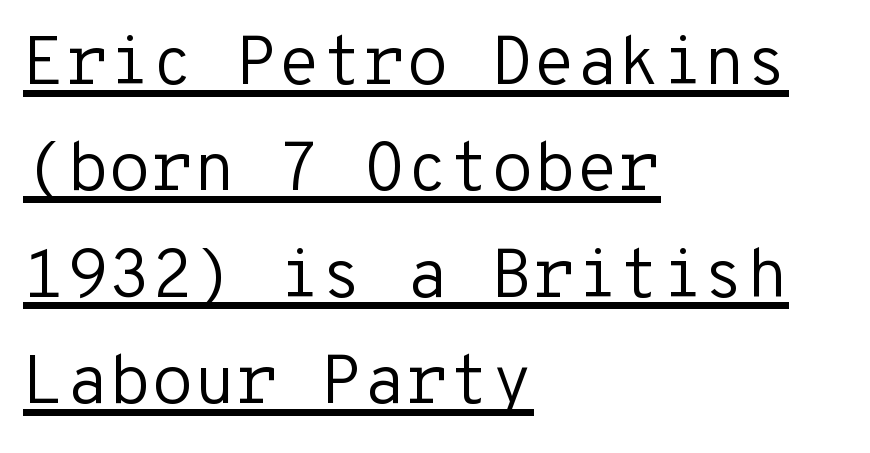
Q: Is the text bold? A: No.
Q: Is the text italic (slanted)? A: No, it is upright.
Q: Is the typeface a serif or a sans-serif typeface? A: Sans-serif.
Q: Is the text underlined? A: Yes.
Q: How is the paragraph aligned? A: Left-aligned.
Q: Is the spacing between letters normal or unusually wide? A: Normal.
Q: Is the spacing between lines tight, normal or loose? A: Normal.
Q: Width (condensed, normal, or wide)? A: Normal.
Q: Stroke contrast? A: Low.
Q: x-height? A: Medium.
Q: Monospaced? A: Yes.
